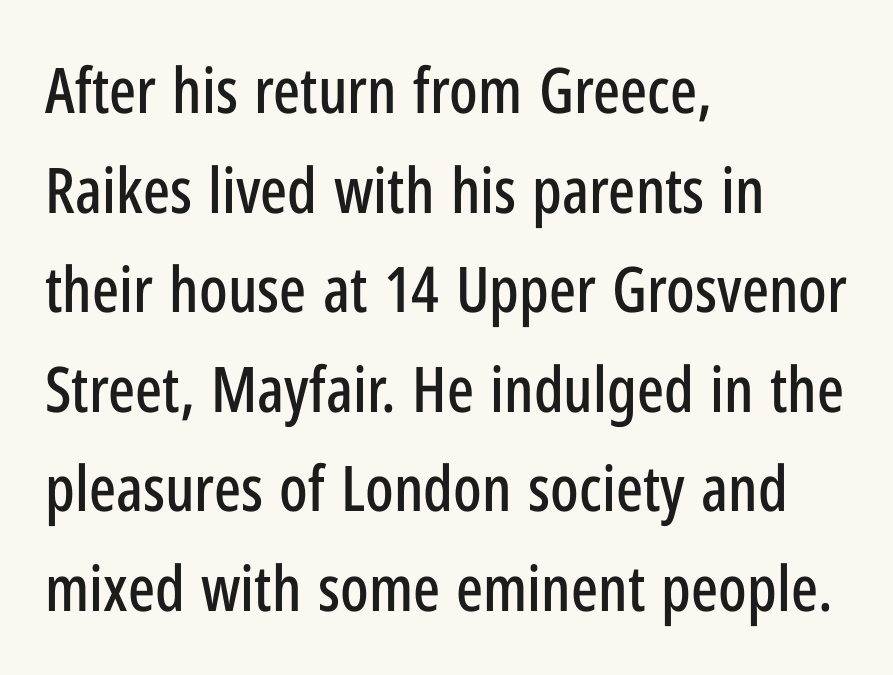
The rendering anchors every line to the left-hand side. Summary of vertical rhythm: regular, with standard interline spacing. The text was rendered using a sans face with plain stroke endings. Italic: no, the glyphs are upright roman.
